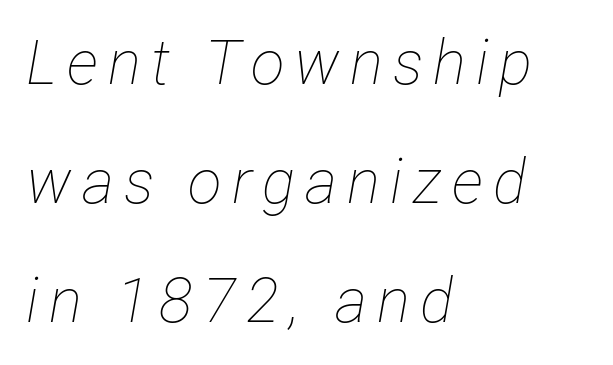
Rows of type keep a wide berth in the vertical direction. Type without underlining. Leftover space on each line is placed entirely after the last word. Slant detected: the letters are inclined. Weight class: somewhere from thin through regular. Spacing verdict: proportional, widths tailored to each character.
